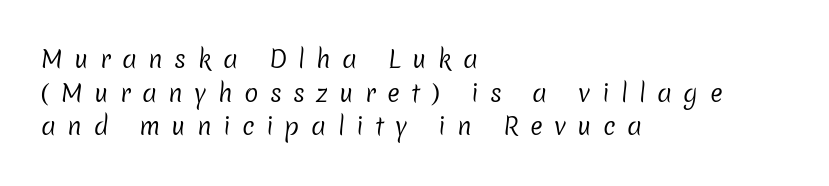
Q: Is the text bold? A: No.
Q: Is the text underlined? A: No.
Q: How is the paragraph aligned? A: Left-aligned.
Q: Is the spacing between letters normal or unusually wide? A: Unusually wide.
Q: Is the spacing between lines tight, normal or loose? A: Normal.
